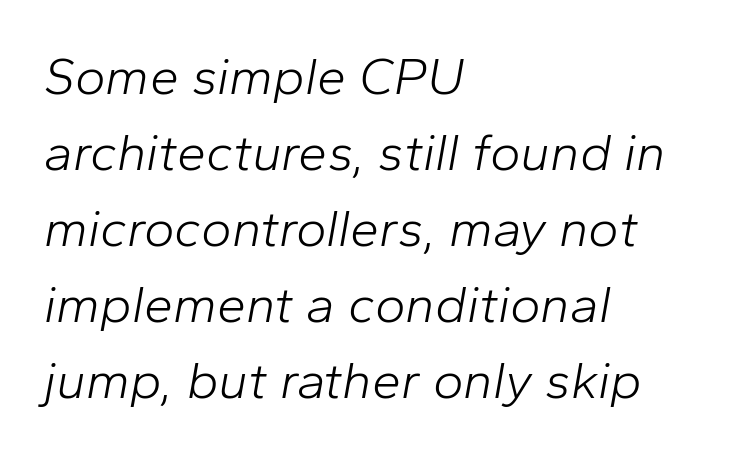
The image shows 52 px light type, italic (leaning right); set left-aligned, normal line spacing (1.46x), normal letter spacing, not underlined; low stroke contrast and a medium x-height.
